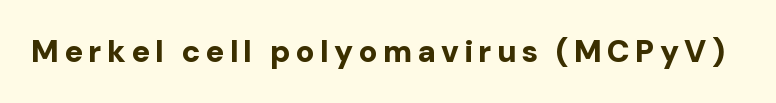
The image shows 31 px bold sans-serif type, upright; set not underlined; low stroke contrast and a medium x-height.
